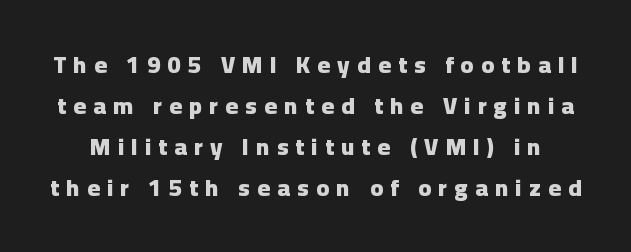
{"italic": "no", "bold": "yes", "underline": "no", "line_spacing_ratio": 1.71, "letter_spacing": "wide", "letter_spacing_em": 0.3, "glyph_px": 24}
